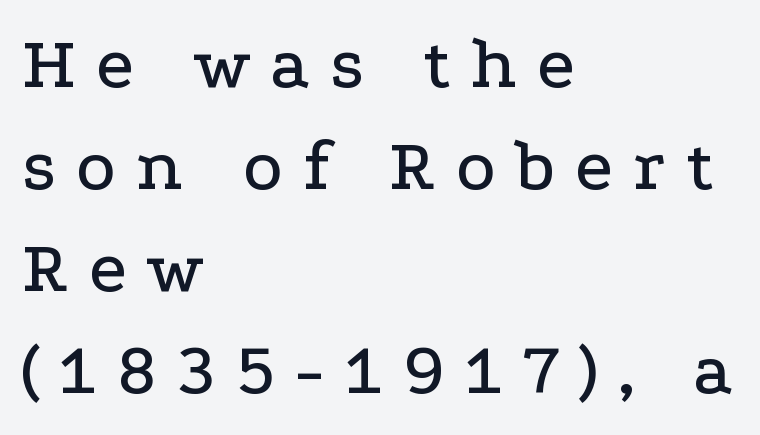
Q: Is the text italic (slanted)? A: No, it is upright.
Q: Is the typeface a serif or a sans-serif typeface? A: Serif.
Q: Is the text underlined? A: No.
Q: How is the paragraph aligned? A: Left-aligned.
Q: Is the spacing between letters normal or unusually wide? A: Unusually wide.
Q: Is the spacing between lines tight, normal or loose? A: Normal.
Q: Width (condensed, normal, or wide)? A: Wide.
Q: Stroke contrast? A: Low.
Q: x-height? A: Medium.
Q: Monospaced? A: No.
